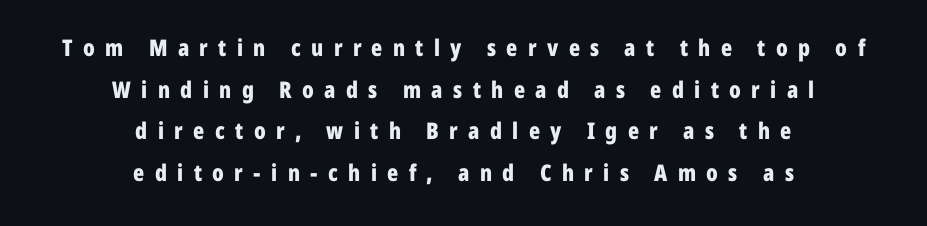
Q: Is the text bold? A: Yes.
Q: Is the text italic (slanted)? A: No, it is upright.
Q: Is the text underlined? A: No.
Q: How is the paragraph aligned? A: Centered.
Q: Is the spacing between letters normal or unusually wide? A: Unusually wide.
